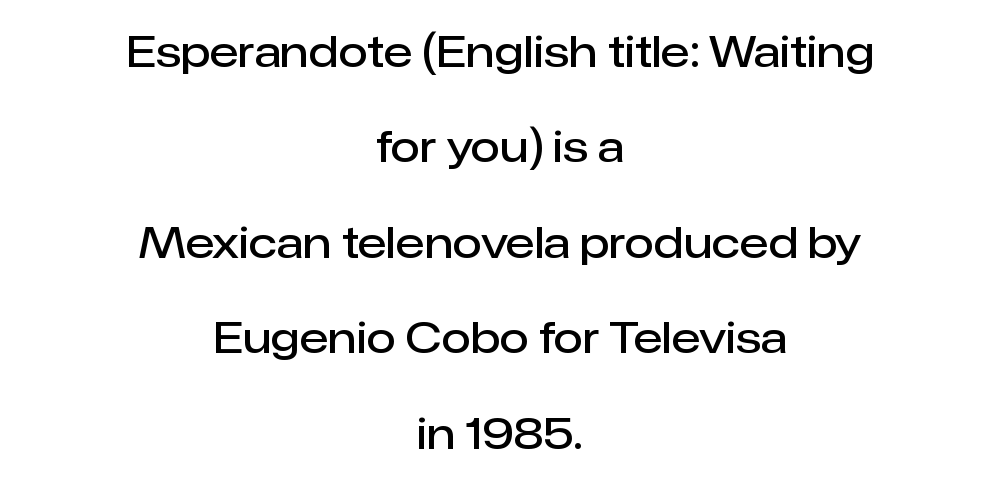
Each letter's strokes conclude bluntly, with no projecting serifs. The space between consecutive lines is lavish. The text block is weighted toward neither margin, spreading evenly from the middle. Do the characters align in a grid? No, the font is proportional.
